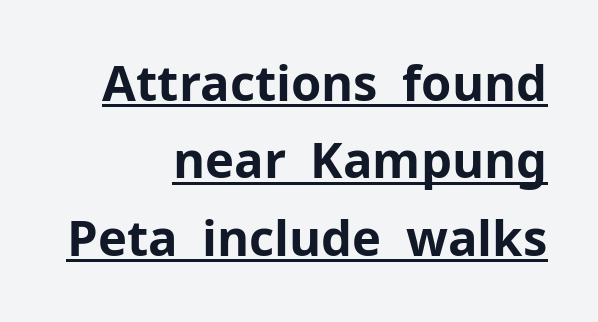
Q: Is the text bold? A: Yes.
Q: Is the text italic (slanted)? A: No, it is upright.
Q: Is the typeface a serif or a sans-serif typeface? A: Sans-serif.
Q: Is the text underlined? A: Yes.
Q: How is the paragraph aligned? A: Right-aligned.
Q: Is the spacing between letters normal or unusually wide? A: Normal.
Q: Is the spacing between lines tight, normal or loose? A: Normal.
Q: Width (condensed, normal, or wide)? A: Normal.
Q: Stroke contrast? A: Low.
Q: x-height? A: Medium.
Q: Monospaced? A: No.
